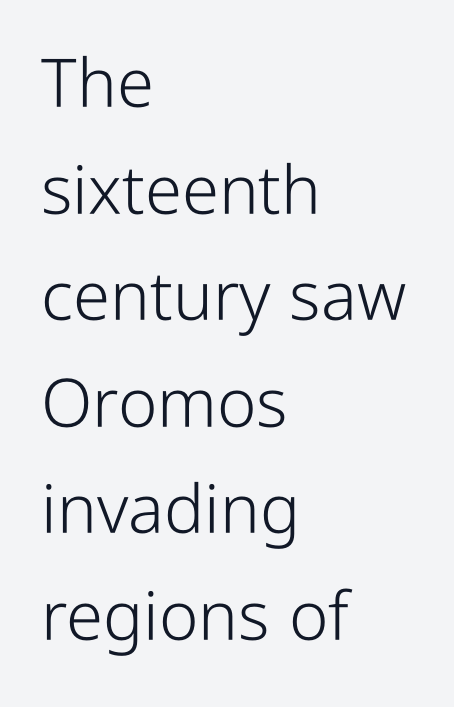
The letterforms sit shoulder to shoulder at normal distance. The specimen omits any rule beneath the text block's lines. Is this a sans? Yes — the strokes have no serifs. The block of text has a typical density, with ordinary space between rows. Stem width sits at or under what a default text font uses. Each letter keeps its own natural width here, so spacing adapts to shape.
